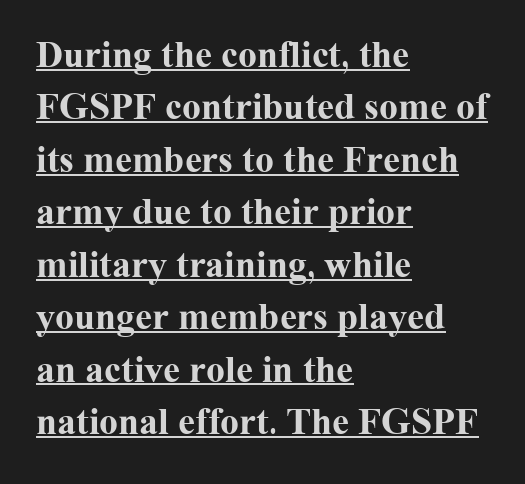
Q: Is the text bold? A: Yes.
Q: Is the text italic (slanted)? A: No, it is upright.
Q: Is the typeface a serif or a sans-serif typeface? A: Serif.
Q: Is the text underlined? A: Yes.
Q: How is the paragraph aligned? A: Left-aligned.
Q: Is the spacing between letters normal or unusually wide? A: Normal.
Q: Is the spacing between lines tight, normal or loose? A: Normal.
Q: Width (condensed, normal, or wide)? A: Normal.
Q: Stroke contrast? A: Medium.
Q: x-height? A: Medium.
Q: Monospaced? A: No.
